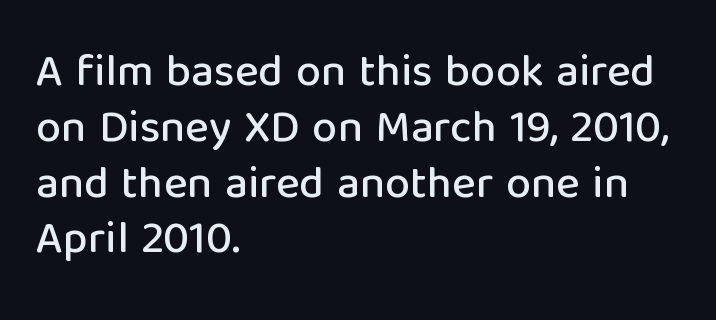
The image shows 45 px sans-serif type, upright; set left-aligned, line spacing 1.24x, normal letter spacing, not underlined; low stroke contrast and a medium x-height.
